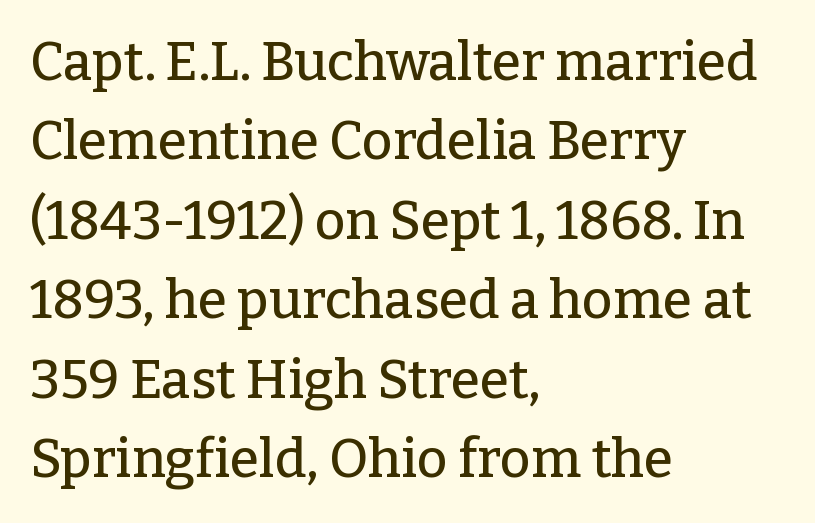
Q: Is the text italic (slanted)? A: No, it is upright.
Q: Is the typeface a serif or a sans-serif typeface? A: Serif.
Q: Is the text underlined? A: No.
Q: How is the paragraph aligned? A: Left-aligned.
Q: Is the spacing between letters normal or unusually wide? A: Normal.
Q: Is the spacing between lines tight, normal or loose? A: Normal.
Q: Width (condensed, normal, or wide)? A: Normal.
Q: Stroke contrast? A: Low.
Q: x-height? A: Medium.
Q: Monospaced? A: No.
